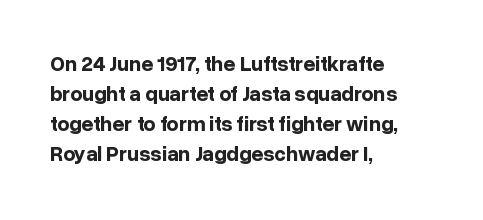
The image shows 21 px bold type, upright; set left-aligned, normal line spacing (1.43x), normal letter spacing, not underlined.
